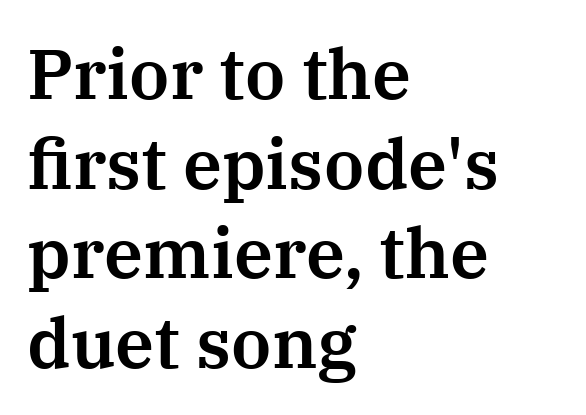
{"serif": "yes", "italic": "no", "width": "normal", "stroke_contrast": "medium", "x_height": "medium", "monospaced": "no", "underline": "no", "align": "left", "line_spacing": "normal", "line_spacing_ratio": 1.28, "letter_spacing": "normal", "letter_spacing_em": 0.0, "glyph_px": 70}
